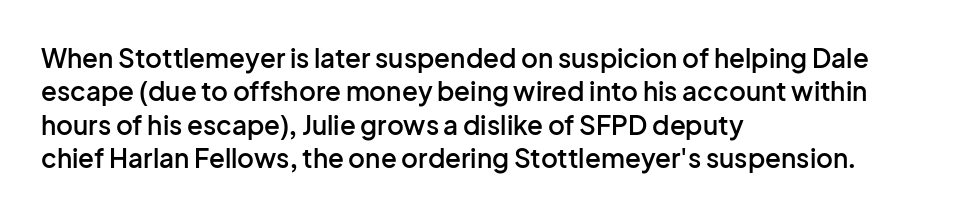
{"italic": "no", "bold": "semi", "underline": "no", "align": "left", "line_spacing": "normal", "line_spacing_ratio": 1.28, "letter_spacing": "normal", "letter_spacing_em": 0.0, "glyph_px": 26}
